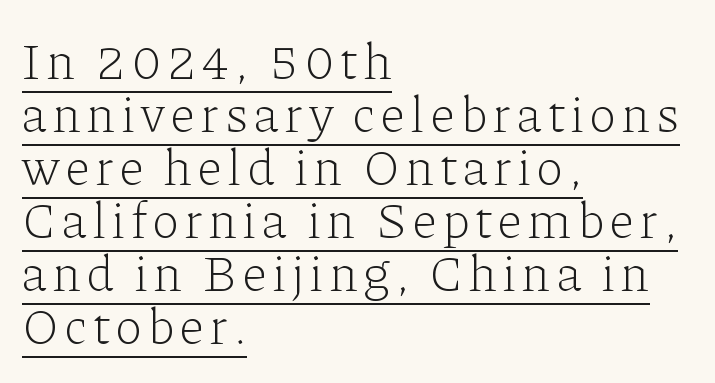
Which margin do the lines hug? The left one — the right edge is uneven. Vertically, the passage feels compressed, each row crowding the next. Does the type have serifs? Yes, each stem ends in a small foot. This sample uses an upright cut, with every glyph sitting square on the baseline.
